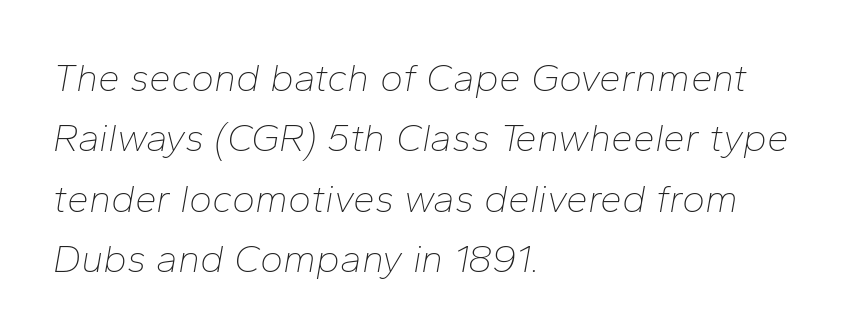
The text block is weighted toward the left margin, trailing off unevenly rightward. Think of a printed novel: that variable character pitch is what you see here. Slanted lettering throughout. Only glyphs here, with clear space below each row. The type is set solid horizontally, with unmodified tracking. The line-height multiplier appears to be the usual default.
